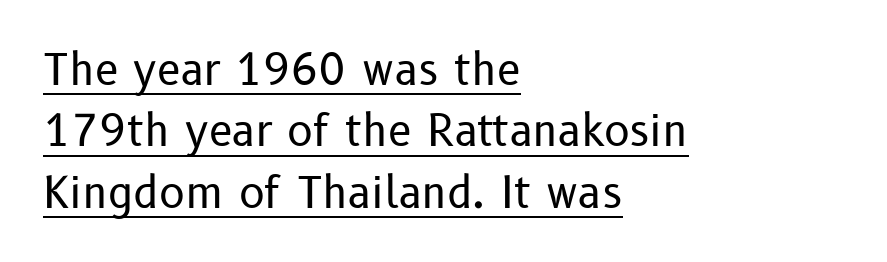
The image shows 43 px regular-weight sans-serif type, upright; set left-aligned, normal line spacing (1.43x), normal letter spacing, underlined; low stroke contrast and a medium x-height.
